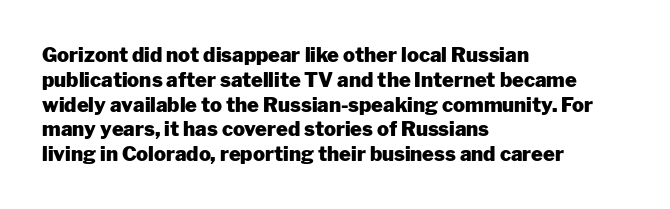
{"italic": "no", "bold": "yes", "underline": "no", "align": "left", "line_spacing_ratio": 1.24, "letter_spacing": "normal", "letter_spacing_em": 0.0, "glyph_px": 20}
